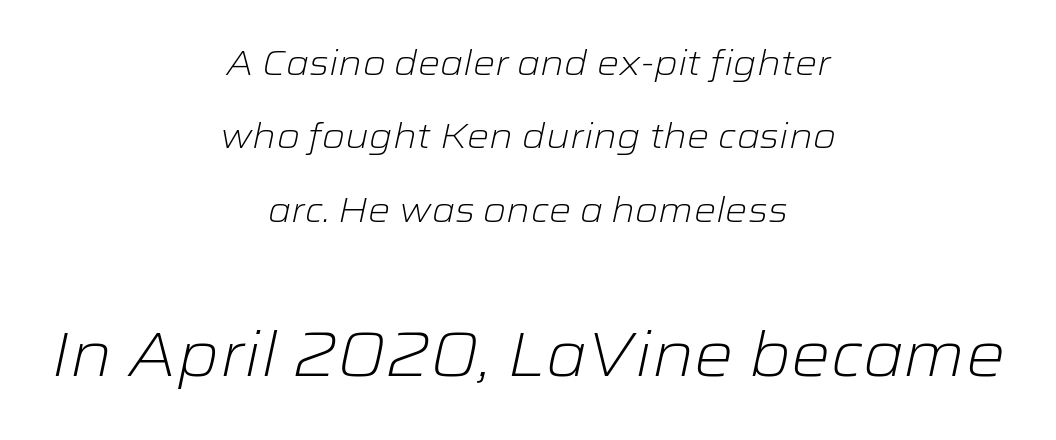
The image shows 62 px light, wide type, italic (leaning right); set centered, loose line spacing (2.1x), normal letter spacing, not underlined; the second (bottom) block is 1.77x larger; low stroke contrast and a medium x-height.
